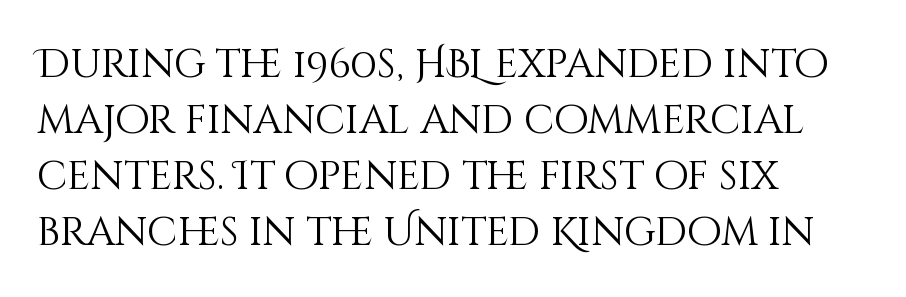
Q: Is the text bold? A: No.
Q: Is the text italic (slanted)? A: No, it is upright.
Q: Is the text underlined? A: No.
Q: How is the paragraph aligned? A: Left-aligned.
Q: Is the spacing between letters normal or unusually wide? A: Normal.
Q: Is the spacing between lines tight, normal or loose? A: Normal.
Q: Width (condensed, normal, or wide)? A: Normal.
Q: Stroke contrast? A: Medium.
Q: x-height? A: Large.
Q: Monospaced? A: No.
